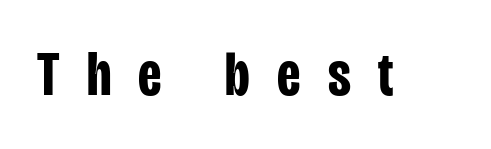
Q: Is the text bold? A: Yes.
Q: Is the text italic (slanted)? A: No, it is upright.
Q: Is the typeface a serif or a sans-serif typeface? A: Sans-serif.
Q: Is the text underlined? A: No.
Q: Is the spacing between letters normal or unusually wide? A: Unusually wide.
Q: Width (condensed, normal, or wide)? A: Condensed.
Q: Stroke contrast? A: Low.
Q: x-height? A: Large.
Q: Monospaced? A: No.
